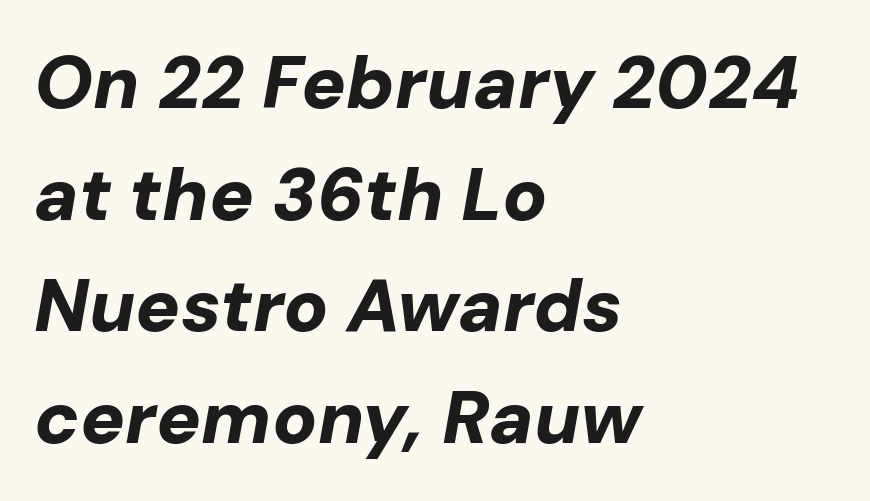
{"italic": "yes", "lean": "right", "slant_degrees": 10, "bold": "yes", "weight": "bold", "width": "normal", "stroke_contrast": "low", "x_height": "medium", "monospaced": "no", "underline": "no", "align": "left", "line_spacing": "normal", "line_spacing_ratio": 1.51, "letter_spacing": "normal", "letter_spacing_em": 0.0, "glyph_px": 74}
